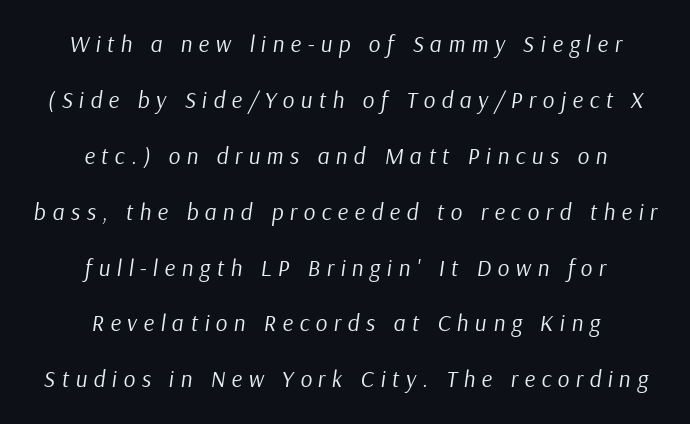
{"italic": "yes", "lean": "right", "slant_degrees": 9, "bold": "no", "underline": "no", "align": "center", "line_spacing": "loose", "line_spacing_ratio": 2.43, "letter_spacing": "wide", "letter_spacing_em": 0.28, "glyph_px": 23}
